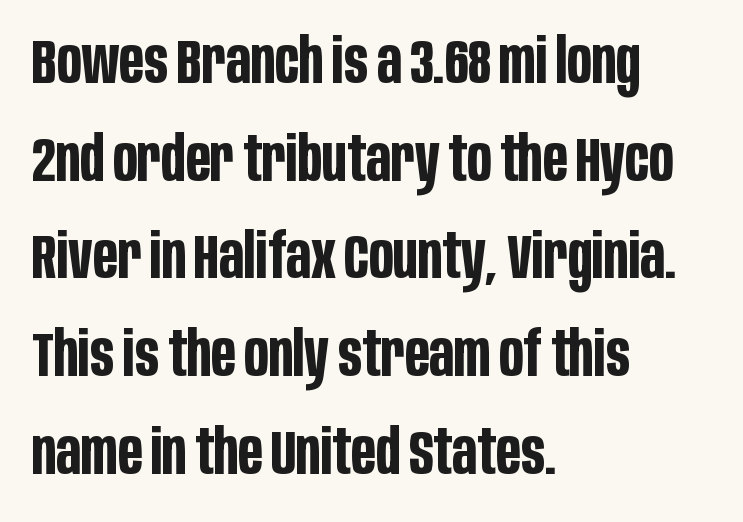
Q: Is the text bold? A: Yes.
Q: Is the text italic (slanted)? A: No, it is upright.
Q: Is the typeface a serif or a sans-serif typeface? A: Sans-serif.
Q: Is the text underlined? A: No.
Q: How is the paragraph aligned? A: Left-aligned.
Q: Is the spacing between letters normal or unusually wide? A: Normal.
Q: Is the spacing between lines tight, normal or loose? A: Normal.
Q: Width (condensed, normal, or wide)? A: Condensed.
Q: Stroke contrast? A: Low.
Q: x-height? A: Large.
Q: Monospaced? A: No.
